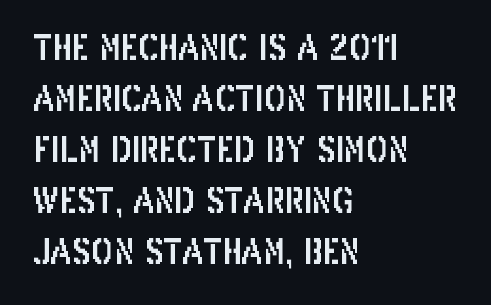
Q: Is the text italic (slanted)? A: No, it is upright.
Q: Is the typeface a serif or a sans-serif typeface? A: Sans-serif.
Q: Is the text underlined? A: No.
Q: How is the paragraph aligned? A: Left-aligned.
Q: Is the spacing between letters normal or unusually wide? A: Normal.
Q: Is the spacing between lines tight, normal or loose? A: Normal.
Q: Width (condensed, normal, or wide)? A: Condensed.
Q: Stroke contrast? A: Low.
Q: x-height? A: Large.
Q: Monospaced? A: No.
